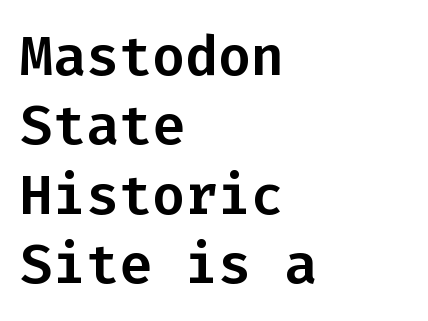
Q: Is the text italic (slanted)? A: No, it is upright.
Q: Is the typeface a serif or a sans-serif typeface? A: Sans-serif.
Q: Is the text underlined? A: No.
Q: How is the paragraph aligned? A: Left-aligned.
Q: Is the spacing between letters normal or unusually wide? A: Normal.
Q: Is the spacing between lines tight, normal or loose? A: Normal.
Q: Width (condensed, normal, or wide)? A: Normal.
Q: Stroke contrast? A: Low.
Q: x-height? A: Medium.
Q: Monospaced? A: Yes.
